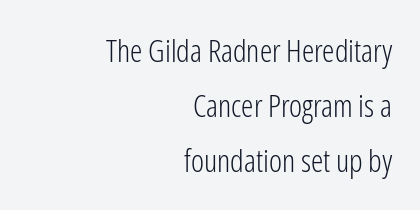
The image shows 31 px light, condensed sans-serif type, upright; set right-aligned, line spacing 1.77x, normal letter spacing, not underlined; low stroke contrast and a medium x-height.
